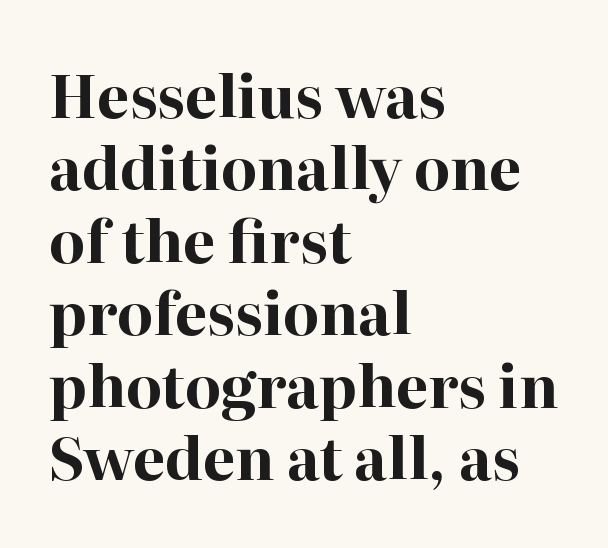
The image shows 58 px bold serif type, upright; set left-aligned, normal line spacing (1.25x), normal letter spacing, not underlined; high stroke contrast and a medium x-height.
